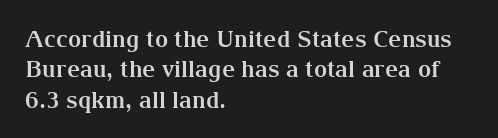
The image shows 23 px bold type, upright; set left-aligned, normal line spacing (1.32x), normal letter spacing, not underlined.
